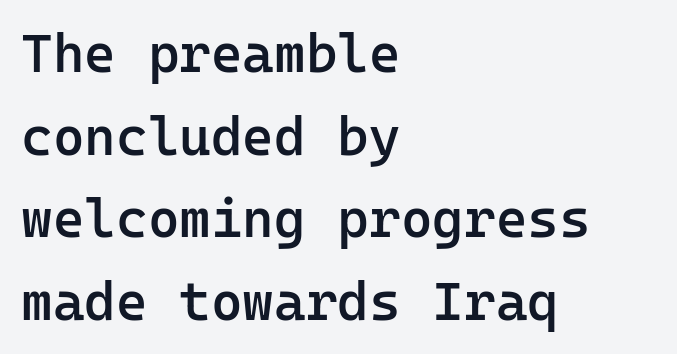
Q: Is the text bold? A: Semi-bold.
Q: Is the text italic (slanted)? A: No, it is upright.
Q: Is the typeface a serif or a sans-serif typeface? A: Sans-serif.
Q: Is the text underlined? A: No.
Q: How is the paragraph aligned? A: Left-aligned.
Q: Is the spacing between letters normal or unusually wide? A: Normal.
Q: Is the spacing between lines tight, normal or loose? A: Normal.
Q: Width (condensed, normal, or wide)? A: Normal.
Q: Stroke contrast? A: Low.
Q: x-height? A: Medium.
Q: Monospaced? A: Yes.
